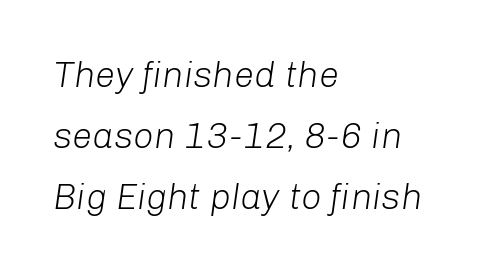
The image shows 36 px light type, italic (leaning right); set left-aligned, normal line spacing (1.7x), normal letter spacing, not underlined; low stroke contrast and a medium x-height.
